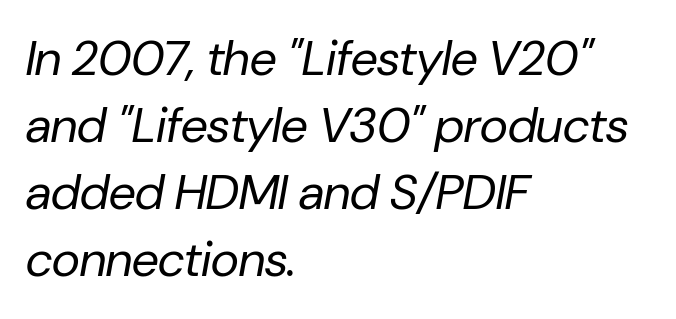
{"italic": "yes", "lean": "right", "slant_degrees": 10, "bold": "no", "weight": "regular", "width": "normal", "stroke_contrast": "low", "x_height": "medium", "monospaced": "no", "underline": "no", "align": "left", "line_spacing": "normal", "line_spacing_ratio": 1.37, "letter_spacing": "normal", "letter_spacing_em": 0.0, "glyph_px": 49}
